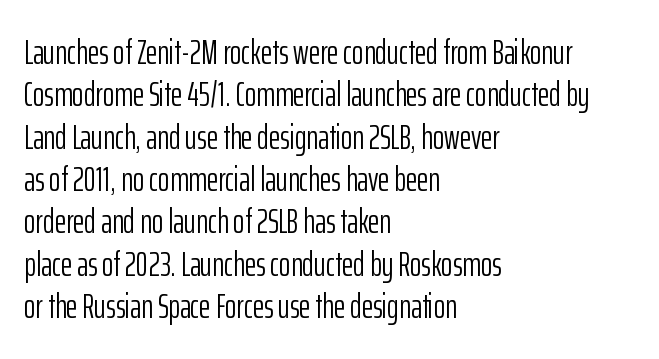
Letters have the restrained weight of plain body copy at most. Plain, unruled lines of type. The gaps between neighbouring characters are ordinary and unremarkable. The face used here is proportionally spaced, like ordinary book or web type.
